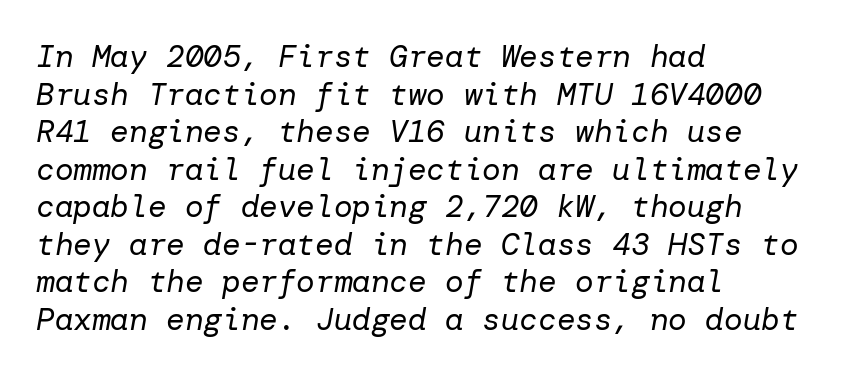
Q: Is the text bold? A: No.
Q: Is the text italic (slanted)? A: Yes, it leans right by about 10 degrees.
Q: Is the text underlined? A: No.
Q: How is the paragraph aligned? A: Left-aligned.
Q: Is the spacing between letters normal or unusually wide? A: Normal.
Q: Width (condensed, normal, or wide)? A: Normal.
Q: Stroke contrast? A: Low.
Q: x-height? A: Medium.
